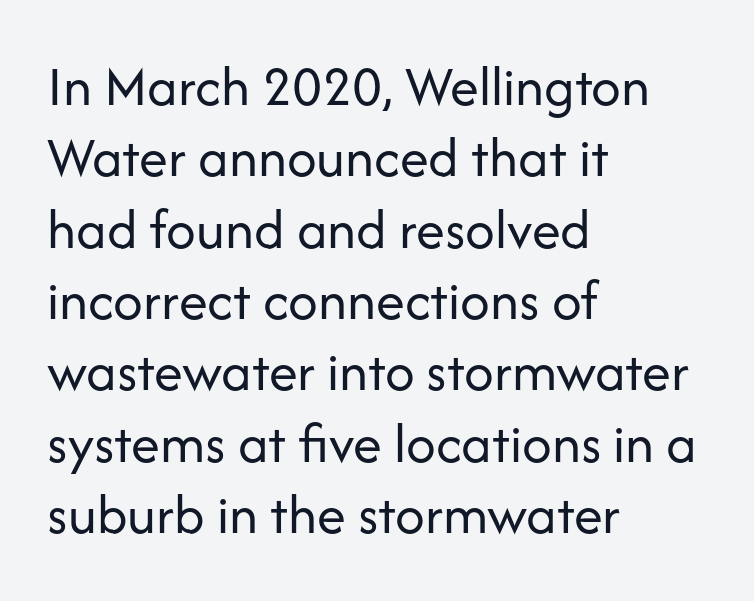
{"serif": "no", "italic": "no", "bold": "no", "weight": "regular", "width": "normal", "stroke_contrast": "low", "x_height": "medium", "monospaced": "no", "underline": "no", "align": "left", "line_spacing_ratio": 1.23, "letter_spacing": "normal", "letter_spacing_em": 0.0, "glyph_px": 58}
